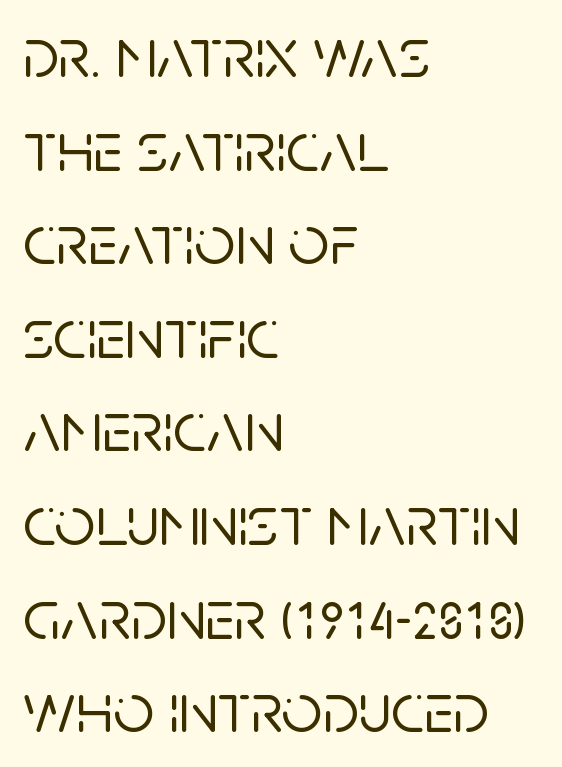
The image shows 72 px sans-serif type, upright; set left-aligned, normal line spacing (1.3x), normal letter spacing, not underlined; low stroke contrast and a large x-height.
